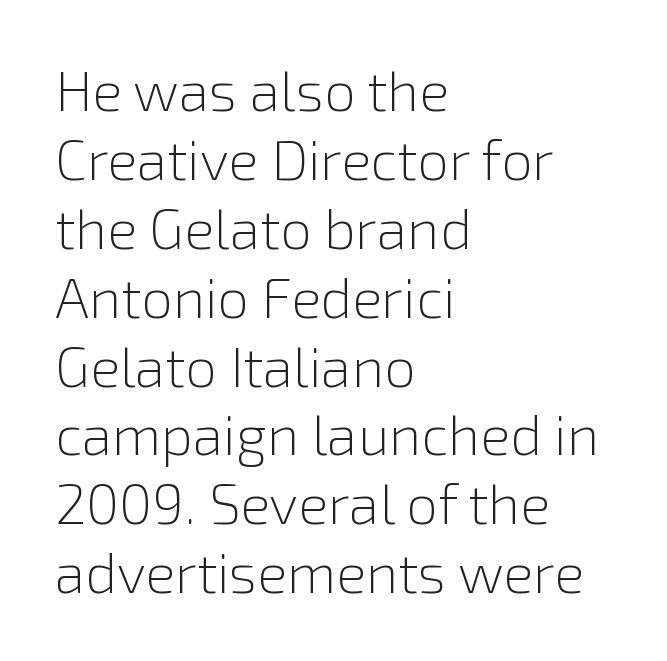
Q: Is the text bold? A: No.
Q: Is the text italic (slanted)? A: No, it is upright.
Q: Is the typeface a serif or a sans-serif typeface? A: Sans-serif.
Q: Is the text underlined? A: No.
Q: How is the paragraph aligned? A: Left-aligned.
Q: Is the spacing between letters normal or unusually wide? A: Normal.
Q: Width (condensed, normal, or wide)? A: Normal.
Q: x-height? A: Medium.
Q: Monospaced? A: No.
